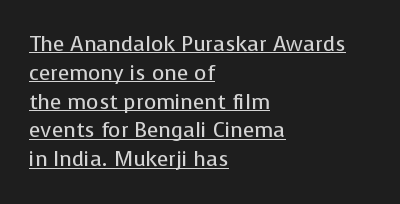
{"italic": "no", "bold": "no", "underline": "yes", "align": "left", "line_spacing": "normal", "line_spacing_ratio": 1.37, "letter_spacing": "normal", "letter_spacing_em": 0.0, "glyph_px": 21}
